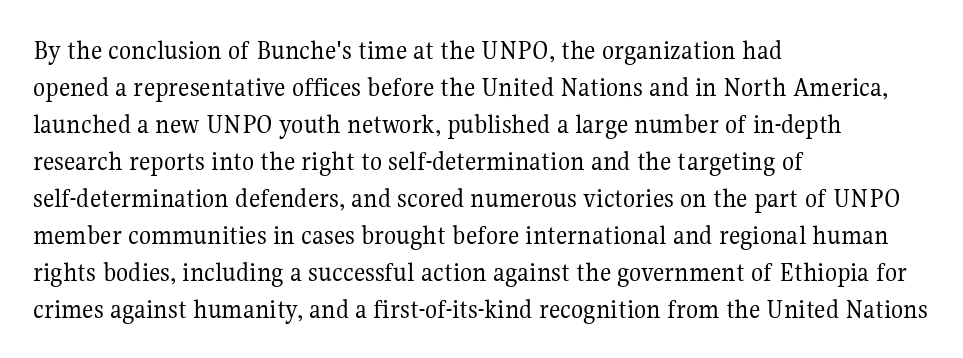
Q: Is the text bold? A: No.
Q: Is the text italic (slanted)? A: No, it is upright.
Q: Is the typeface a serif or a sans-serif typeface? A: Serif.
Q: Is the text underlined? A: No.
Q: How is the paragraph aligned? A: Left-aligned.
Q: Is the spacing between letters normal or unusually wide? A: Normal.
Q: Is the spacing between lines tight, normal or loose? A: Normal.
Q: Width (condensed, normal, or wide)? A: Normal.
Q: Stroke contrast? A: Medium.
Q: x-height? A: Medium.
Q: Monospaced? A: No.
